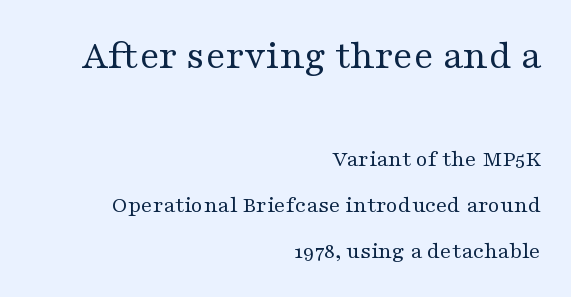
Ascenders rise straight up at ninety degrees. Leftover space on each line is placed entirely before the opening word. Caption: standard tracking, unaltered. The weight tops out at a normal text grade. The rendering shrinks the type as you move from the upper chunk to the lower.
